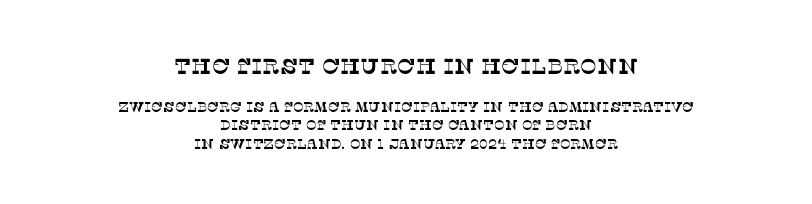
The image shows 22 px text type; set centered, normal line spacing (1.3x), normal letter spacing, not underlined; the first (top) block is 1.57x larger.
